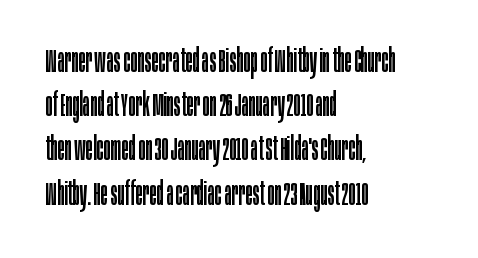
Q: Is the text bold? A: No.
Q: Is the text italic (slanted)? A: No, it is upright.
Q: Is the typeface a serif or a sans-serif typeface? A: Sans-serif.
Q: Is the text underlined? A: No.
Q: How is the paragraph aligned? A: Left-aligned.
Q: Is the spacing between letters normal or unusually wide? A: Normal.
Q: Is the spacing between lines tight, normal or loose? A: Normal.
Q: Width (condensed, normal, or wide)? A: Condensed.
Q: Stroke contrast? A: Low.
Q: x-height? A: Large.
Q: Monospaced? A: No.
